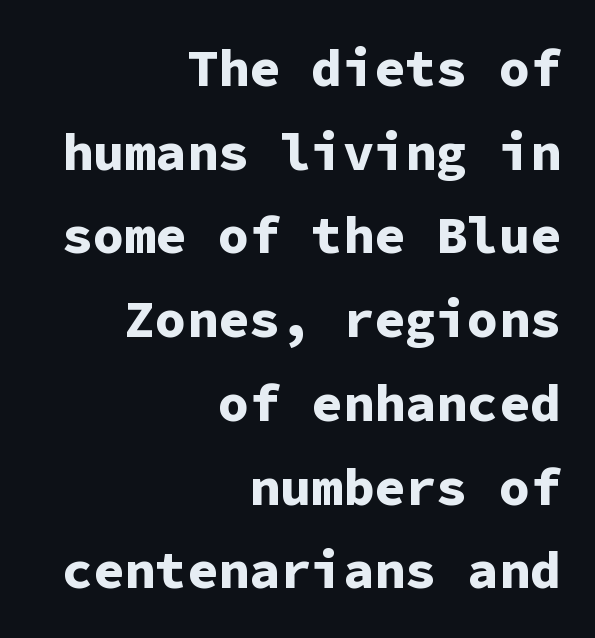
This is heavy type, rendered in bold. One-word summary of the alignment: right. Words appear dense and cohesive because spacing is normal. Looks like terminal output: every glyph gets an equal slot. Italic? Not at all — the glyphs are vertical.
